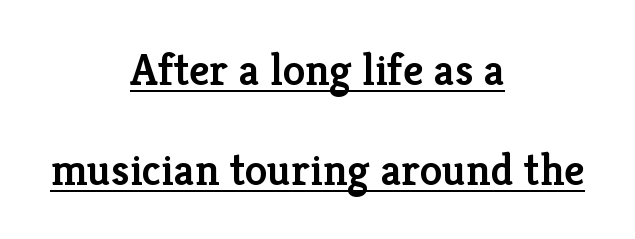
Q: Is the text bold? A: Semi-bold.
Q: Is the text italic (slanted)? A: No, it is upright.
Q: Is the typeface a serif or a sans-serif typeface? A: Serif.
Q: Is the text underlined? A: Yes.
Q: How is the paragraph aligned? A: Centered.
Q: Is the spacing between letters normal or unusually wide? A: Normal.
Q: Is the spacing between lines tight, normal or loose? A: Loose.
Q: Width (condensed, normal, or wide)? A: Normal.
Q: Stroke contrast? A: Low.
Q: x-height? A: Medium.
Q: Monospaced? A: No.
